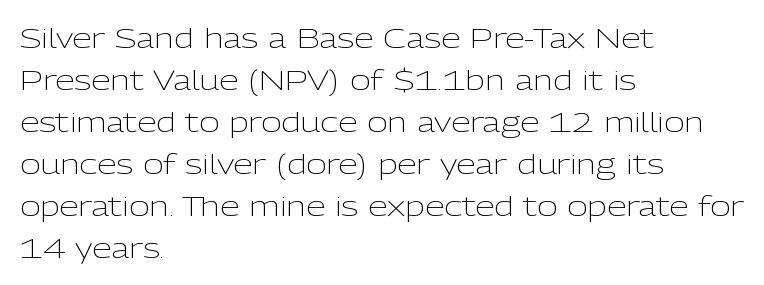
Q: Is the text bold? A: No.
Q: Is the text italic (slanted)? A: No, it is upright.
Q: Is the typeface a serif or a sans-serif typeface? A: Sans-serif.
Q: Is the text underlined? A: No.
Q: How is the paragraph aligned? A: Left-aligned.
Q: Is the spacing between letters normal or unusually wide? A: Normal.
Q: Is the spacing between lines tight, normal or loose? A: Normal.
Q: Width (condensed, normal, or wide)? A: Normal.
Q: Stroke contrast? A: Low.
Q: x-height? A: Medium.
Q: Monospaced? A: No.
